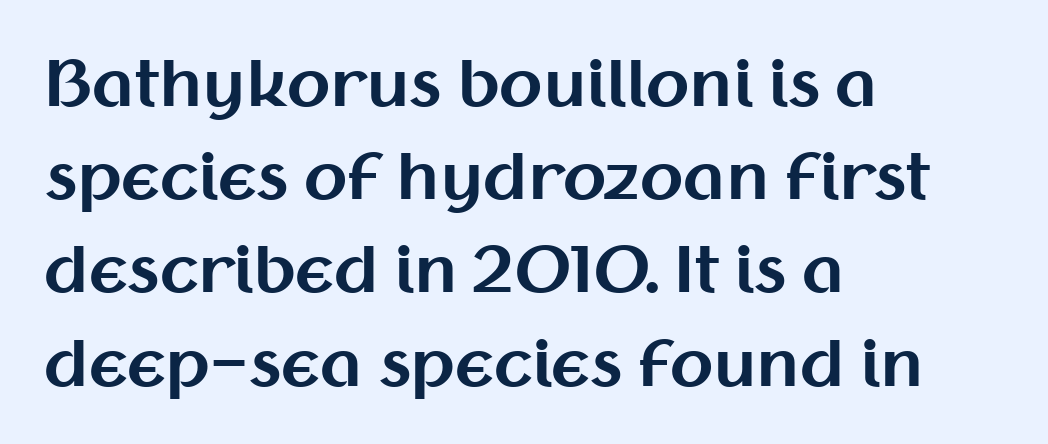
Q: Is the text bold? A: Yes.
Q: Is the text italic (slanted)? A: No, it is upright.
Q: Is the typeface a serif or a sans-serif typeface? A: Sans-serif.
Q: Is the text underlined? A: No.
Q: How is the paragraph aligned? A: Left-aligned.
Q: Is the spacing between letters normal or unusually wide? A: Normal.
Q: Is the spacing between lines tight, normal or loose? A: Normal.
Q: Width (condensed, normal, or wide)? A: Normal.
Q: Stroke contrast? A: Medium.
Q: x-height? A: Medium.
Q: Monospaced? A: No.
